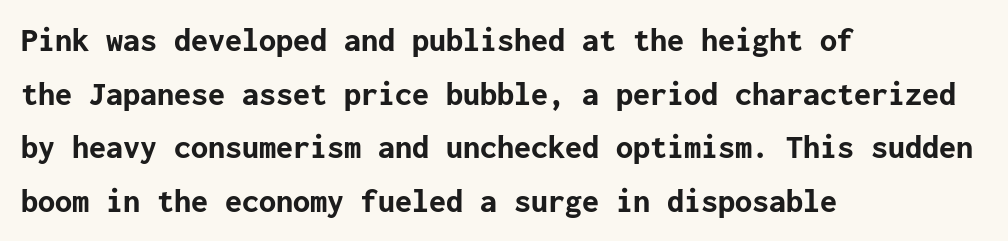
You can tell from the bare stems that sans-serif type was used. Each row of text sits above clean, open space. The lettering stays uniformly vertical, giving the passage a roman look. Honestly, the letter spacing is just normal — you wouldn't notice it. Weight: bold. If you drew a ruler down the left edge, every line would touch it.
